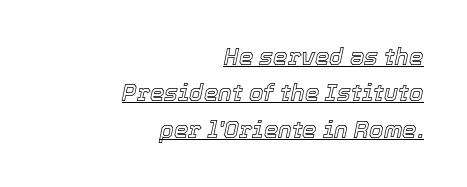
The image shows 23 px text type, italic (leaning right); set right-aligned, normal line spacing (1.58x), normal letter spacing, underlined.
